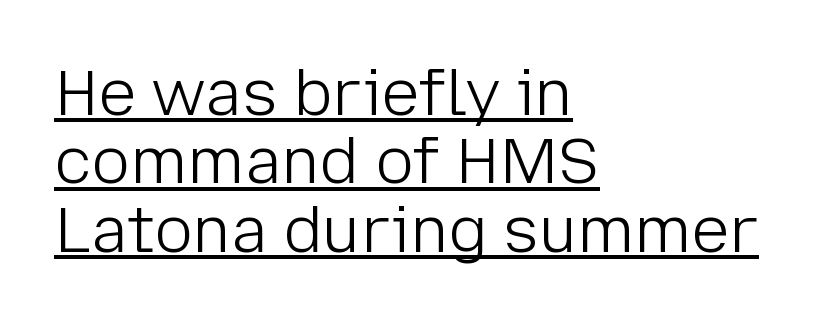
The face used here appears with an underline applied. This rendering employs a face without finishing strokes, i.e., a sans-serif. No chunkiness to these letters — they're not bold. Notice how the stems are strictly vertical — no italics here. Alignment: flush left. Is this a fixed-width face? No — the glyphs have proportional, varying widths.
